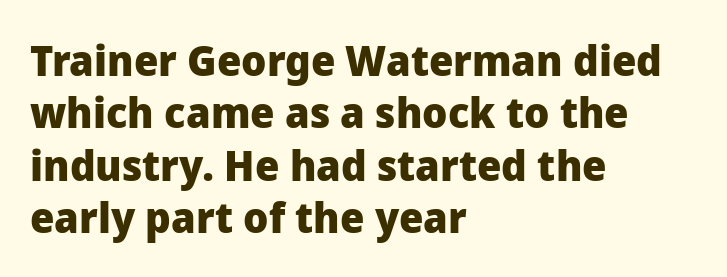
{"serif": "no", "italic": "no", "bold": "yes", "weight": "heavy", "width": "normal", "stroke_contrast": "low", "x_height": "medium", "monospaced": "no", "underline": "no", "align": "left", "line_spacing_ratio": 1.22, "letter_spacing": "normal", "letter_spacing_em": 0.0, "glyph_px": 43}
